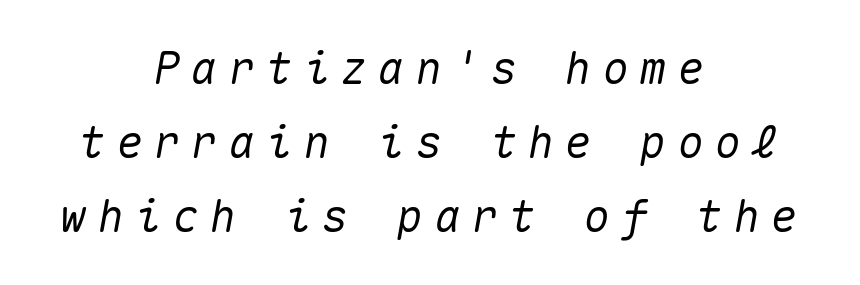
The image shows 44 px text type, italic (leaning right), monospaced; set centered, normal line spacing (1.68x), unusually wide letter spacing (+0.25 em), not underlined; medium stroke contrast and a medium x-height.
